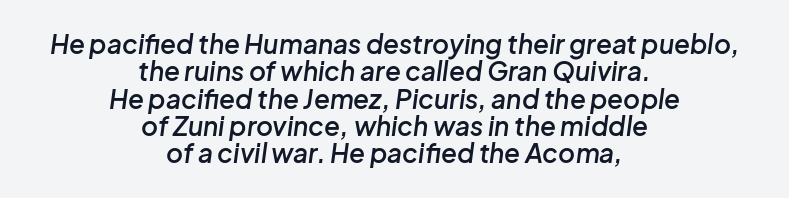
As a designer I'd log this as weight 600, semibold. Is there much room between lines? No — they nearly touch. Clear beneath every line of the passage. Each line is balanced around a shared central axis. Would a proofreader flag this as italicized? Yes. Look at the tracking — it's just the regular setting, nothing added.
